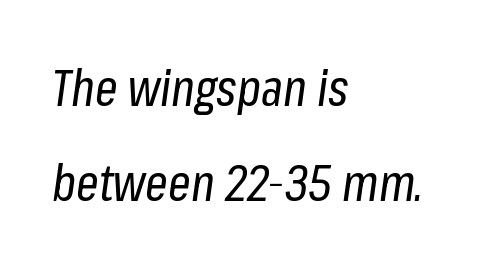
The image shows 50 px regular-weight, condensed type, italic (leaning right); set left-aligned, loose line spacing (1.91x), normal letter spacing, not underlined; low stroke contrast and a medium x-height.
